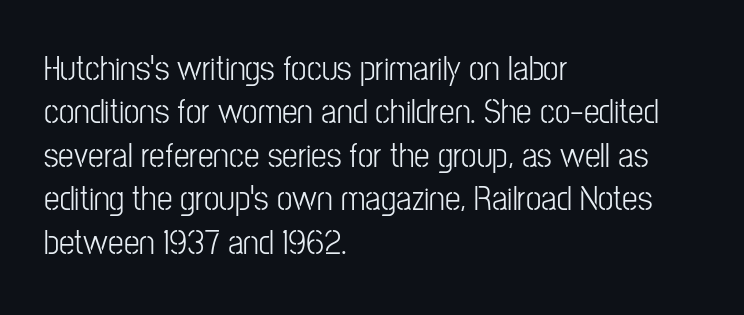
The image shows 35 px condensed sans-serif type, upright; set left-aligned, line spacing 1.24x, normal letter spacing, not underlined; low stroke contrast and a medium x-height.
